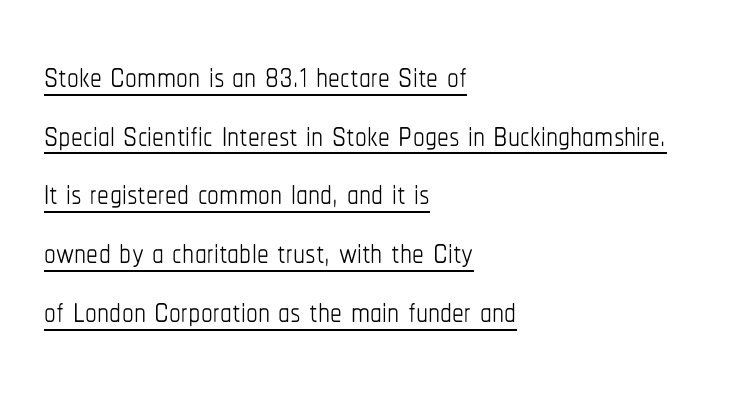
The image shows 47 px thin, condensed type, upright; set left-aligned, normal line spacing (1.25x), normal letter spacing, underlined; low stroke contrast and a medium x-height.
